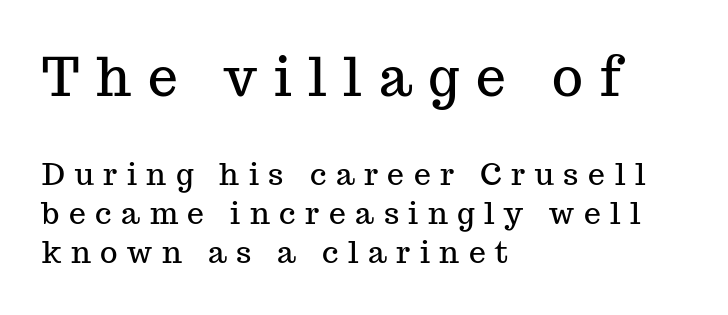
The image shows 53 px serif type, upright; set left-aligned, normal line spacing (1.31x), unusually wide letter spacing (+0.32 em), not underlined; the first (top) block is 1.77x larger; medium stroke contrast and a medium x-height.
